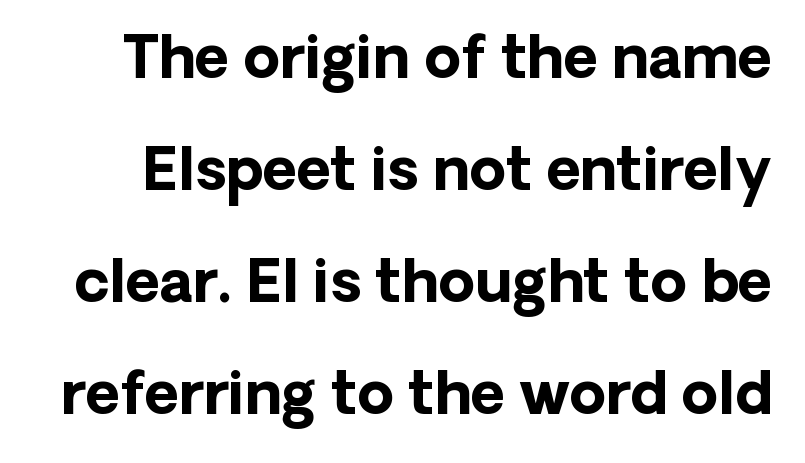
{"serif": "no", "italic": "no", "bold": "yes", "weight": "bold", "width": "normal", "stroke_contrast": "low", "x_height": "medium", "monospaced": "no", "underline": "no", "line_spacing": "loose", "line_spacing_ratio": 1.9, "letter_spacing": "normal", "letter_spacing_em": 0.0, "glyph_px": 59}
